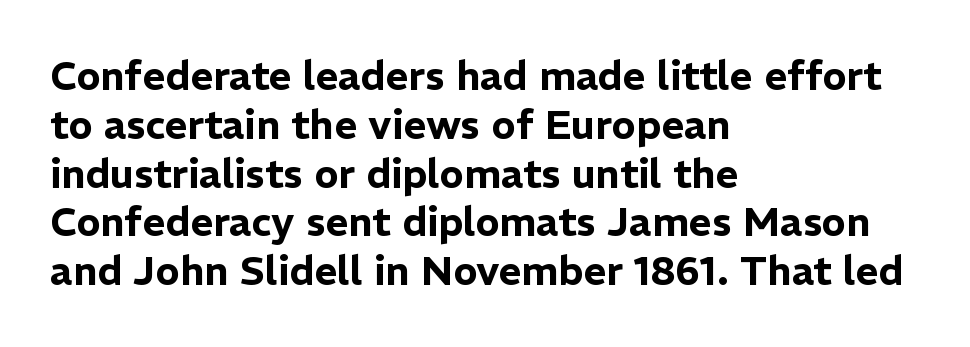
{"serif": "no", "italic": "no", "width": "normal", "stroke_contrast": "low", "x_height": "medium", "monospaced": "no", "underline": "no", "align": "left", "line_spacing_ratio": 1.22, "letter_spacing": "normal", "letter_spacing_em": 0.0, "glyph_px": 40}
